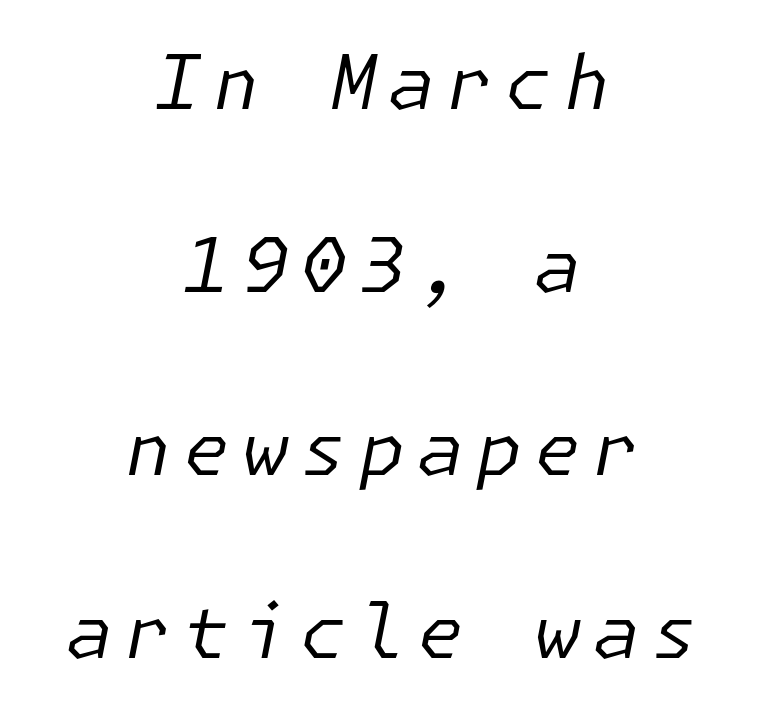
Q: Is the text bold? A: No.
Q: Is the text italic (slanted)? A: Yes, it leans right by about 11 degrees.
Q: Is the text underlined? A: No.
Q: How is the paragraph aligned? A: Centered.
Q: Is the spacing between lines tight, normal or loose? A: Loose.
Q: Width (condensed, normal, or wide)? A: Normal.
Q: Stroke contrast? A: Low.
Q: x-height? A: Medium.
